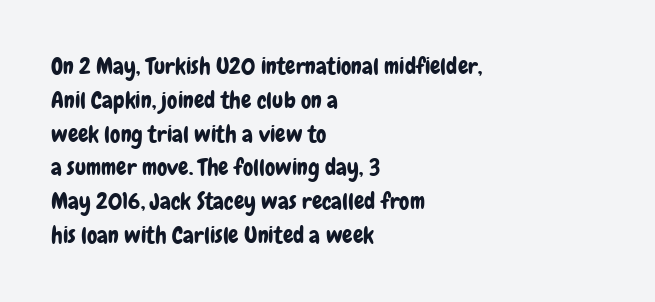
Q: Is the text italic (slanted)? A: No, it is upright.
Q: Is the text underlined? A: No.
Q: How is the paragraph aligned? A: Left-aligned.
Q: Is the spacing between letters normal or unusually wide? A: Normal.
Q: Is the spacing between lines tight, normal or loose? A: Normal.
